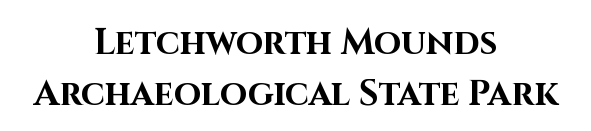
The image shows 35 px bold sans-serif type, upright; set centered, normal line spacing (1.45x), normal letter spacing, not underlined; high stroke contrast and a large x-height.
